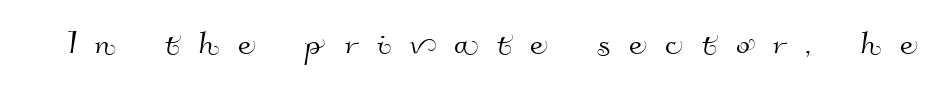
{"serif": "no", "width": "normal", "stroke_contrast": "high", "x_height": "small", "monospaced": "no", "underline": "no", "letter_spacing": "wide", "letter_spacing_em": 0.46, "glyph_px": 41}
